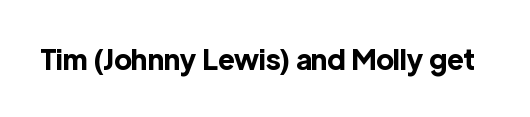
{"serif": "no", "italic": "no", "bold": "yes", "weight": "bold", "width": "normal", "x_height": "medium", "monospaced": "no", "underline": "no", "letter_spacing": "normal", "letter_spacing_em": 0.0, "glyph_px": 28}
